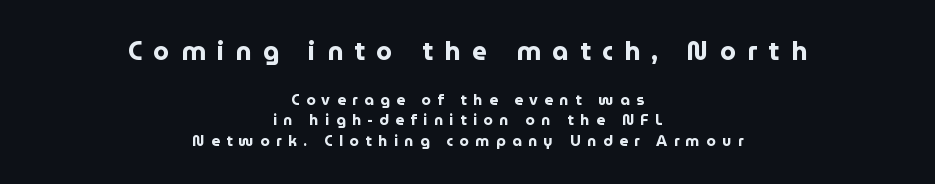
The image shows 26 px bold type, upright; set centered, normal line spacing (1.38x), unusually wide letter spacing (+0.43 em), not underlined; the first (top) block is 1.73x larger.
